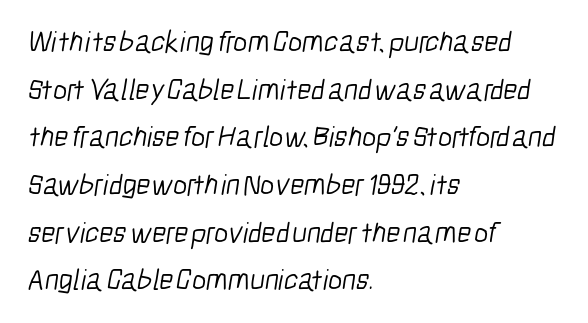
The font family rendered here belongs to the sans-serif group. Proportional: the letters do not fall into vertical columns. Characters follow at the spacing the type designer built in. The rendering uses a moderate line-height, typical for paragraphs. Teacher's note: observe the even left margin — that is flush-left alignment.
